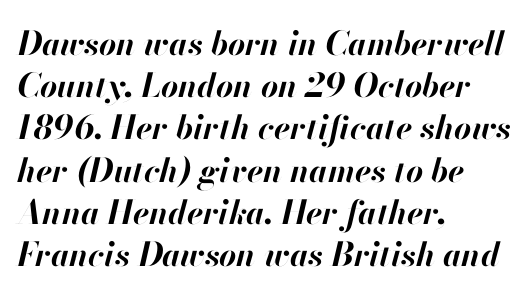
The lettering tilts uniformly, giving the passage an italic look. Compared with typical body copy, the letter spacing here is the same. Words float on clear page, feet unadorned. This sample keeps an unexceptional amount of space between lines. This sample has the flowing, uneven cadence of proportional lettering. As a designer I'd log this as weight 700, bold.
